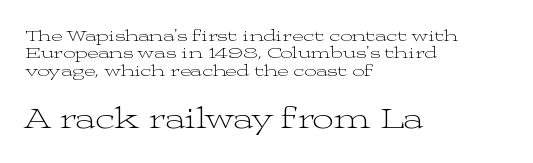
The image shows 30 px light, wide serif type, upright; set left-aligned, tight line spacing (1.02x), normal letter spacing, not underlined; the second (bottom) block is 1.76x larger; medium stroke contrast and a medium x-height.
